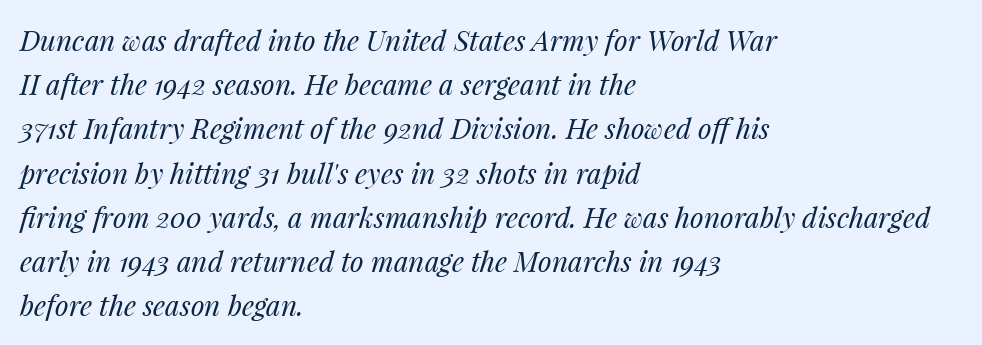
The image shows 28 px regular-weight type, italic (leaning right); set left-aligned, normal line spacing (1.58x), normal letter spacing, not underlined; medium stroke contrast and a medium x-height.
